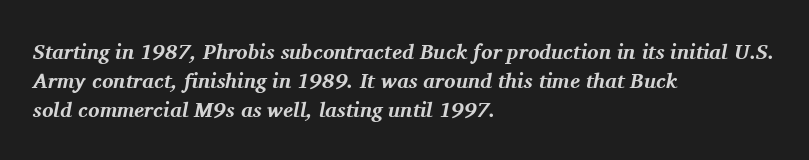
{"italic": "yes", "lean": "right", "slant_degrees": 11, "bold": "yes", "underline": "no", "align": "left", "line_spacing": "normal", "line_spacing_ratio": 1.38, "letter_spacing": "normal", "letter_spacing_em": 0.0, "glyph_px": 21}
